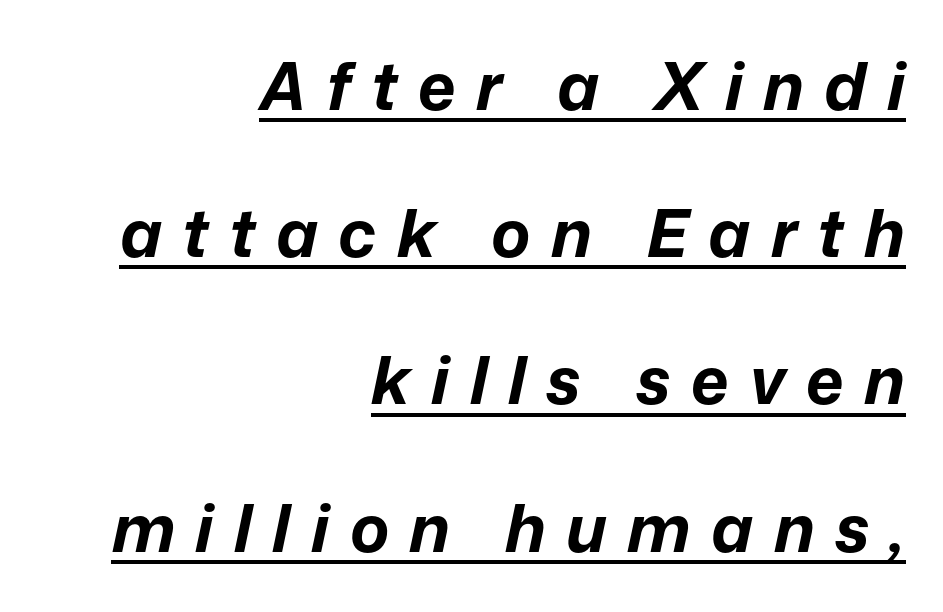
The strokes are fattened all the way to bold. Horizontal bands of white between lines are thick stripes. This rendering uses right alignment, leaving the left contour irregular. Looks like regular typesetting: each glyph gets only the width it needs. The font's italic variant was chosen for this text.
